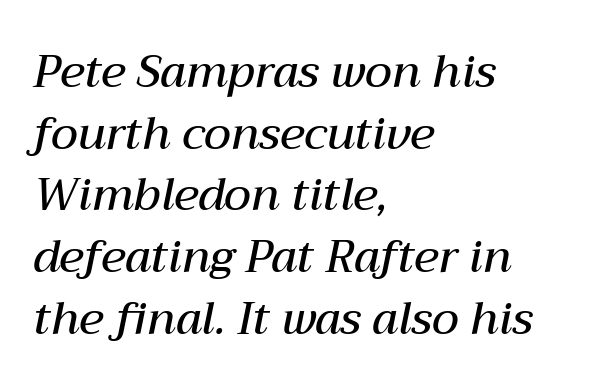
The image shows 45 px semibold type, italic (leaning right); set left-aligned, normal line spacing (1.37x), normal letter spacing, not underlined; medium stroke contrast and a medium x-height.
